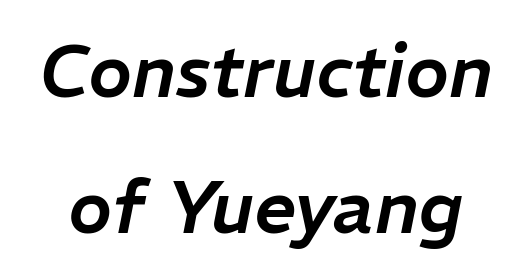
{"italic": "yes", "lean": "right", "slant_degrees": 11, "width": "normal", "stroke_contrast": "low", "x_height": "medium", "monospaced": "no", "underline": "no", "line_spacing_ratio": 1.84, "letter_spacing": "normal", "letter_spacing_em": 0.0, "glyph_px": 74}
